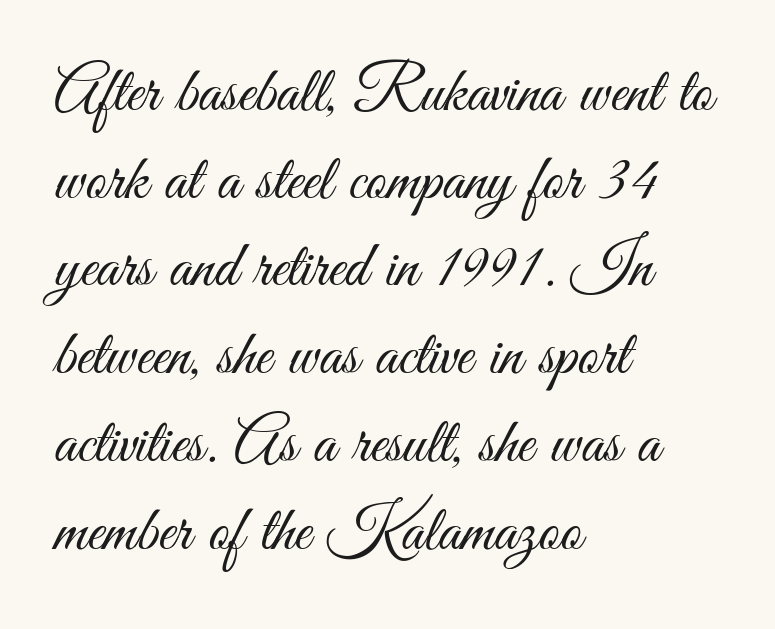
The image shows 65 px light, condensed sans-serif type; set left-aligned, normal line spacing (1.35x), normal letter spacing, not underlined; medium stroke contrast and a small x-height.
